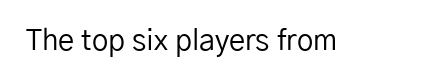
Does the lettering tilt? It doesn't — this is upright. Here the designer chose a conventional face with non-uniform glyph widths. Unmarked baselines from the first word to the last. Look at the tracking — it's just the regular setting, nothing added.
